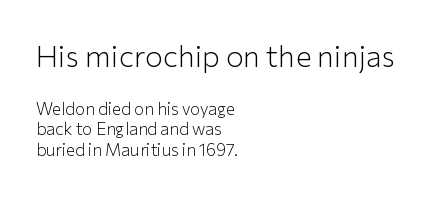
Q: Is the text bold? A: No.
Q: Is the text italic (slanted)? A: No, it is upright.
Q: Is the typeface a serif or a sans-serif typeface? A: Sans-serif.
Q: Is the text underlined? A: No.
Q: How is the paragraph aligned? A: Left-aligned.
Q: Is the spacing between letters normal or unusually wide? A: Normal.
Q: Which block of text is set in a larger size, the first (top) or the second (bottom)? A: The first (top) one.
Q: Width (condensed, normal, or wide)? A: Normal.
Q: Stroke contrast? A: Low.
Q: x-height? A: Medium.
Q: Monospaced? A: No.
